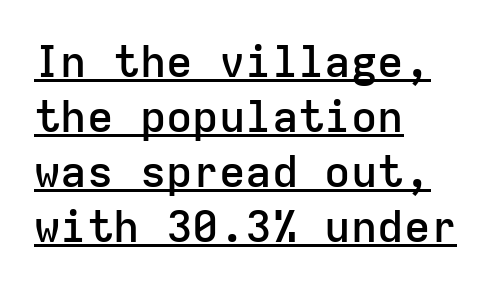
The image shows 44 px semibold sans-serif type, upright, monospaced; set left-aligned, normal line spacing (1.25x), normal letter spacing, underlined; low stroke contrast and a medium x-height.
